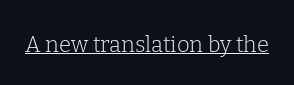
Q: Is the text bold? A: No.
Q: Is the text italic (slanted)? A: No, it is upright.
Q: Is the text underlined? A: Yes.
Q: Is the spacing between letters normal or unusually wide? A: Normal.
